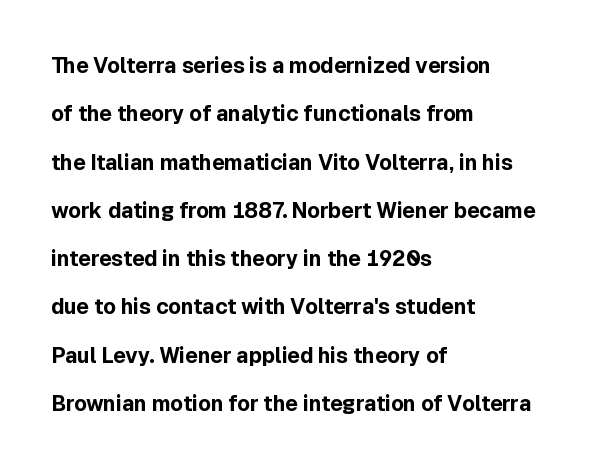
The image shows 21 px bold type, upright; set left-aligned, loose line spacing (2.3x), normal letter spacing, not underlined.
